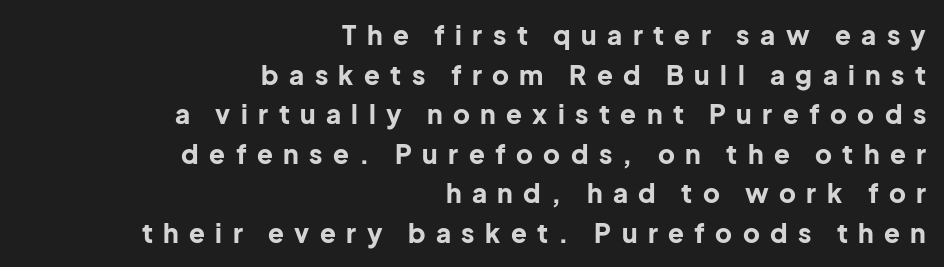
The image shows 26 px bold type, upright; set right-aligned, normal line spacing (1.52x), unusually wide letter spacing (+0.4 em), not underlined.
